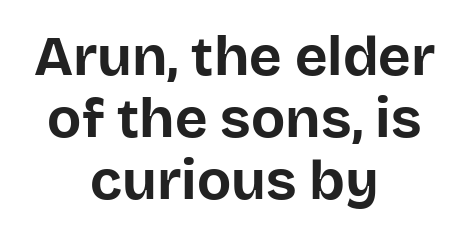
Q: Is the text bold? A: Yes.
Q: Is the text italic (slanted)? A: No, it is upright.
Q: Is the typeface a serif or a sans-serif typeface? A: Sans-serif.
Q: Is the text underlined? A: No.
Q: How is the paragraph aligned? A: Centered.
Q: Is the spacing between letters normal or unusually wide? A: Normal.
Q: Is the spacing between lines tight, normal or loose? A: Tight.
Q: Width (condensed, normal, or wide)? A: Normal.
Q: Stroke contrast? A: Low.
Q: x-height? A: Large.
Q: Monospaced? A: No.
